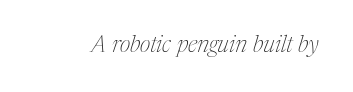
Q: Is the text bold? A: No.
Q: Is the text italic (slanted)? A: Yes, it leans right by about 17 degrees.
Q: Is the text underlined? A: No.
Q: Is the spacing between letters normal or unusually wide? A: Normal.
